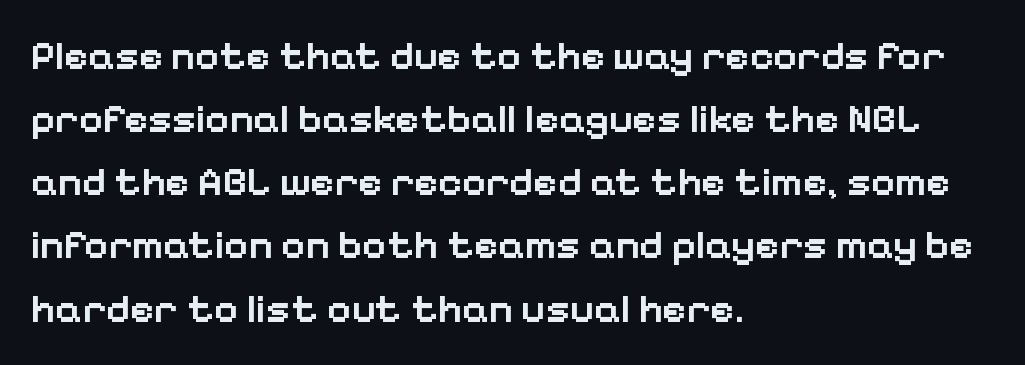
{"serif": "no", "italic": "no", "bold": "semi", "weight": "semibold", "width": "normal", "stroke_contrast": "low", "x_height": "medium", "monospaced": "no", "underline": "no", "align": "left", "line_spacing": "normal", "line_spacing_ratio": 1.54, "letter_spacing": "normal", "letter_spacing_em": 0.0, "glyph_px": 41}
